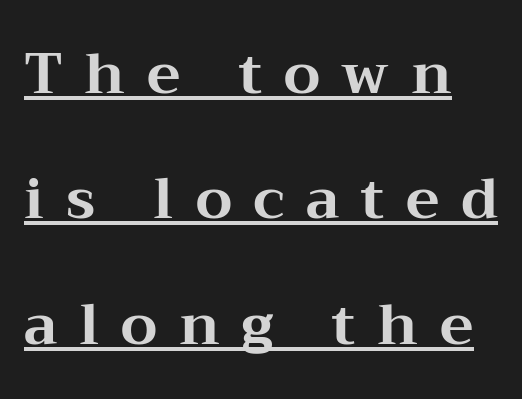
Q: Is the text bold? A: Yes.
Q: Is the text italic (slanted)? A: No, it is upright.
Q: Is the typeface a serif or a sans-serif typeface? A: Serif.
Q: Is the text underlined? A: Yes.
Q: Is the spacing between letters normal or unusually wide? A: Unusually wide.
Q: Is the spacing between lines tight, normal or loose? A: Loose.
Q: Width (condensed, normal, or wide)? A: Wide.
Q: Stroke contrast? A: Medium.
Q: x-height? A: Medium.
Q: Monospaced? A: No.
